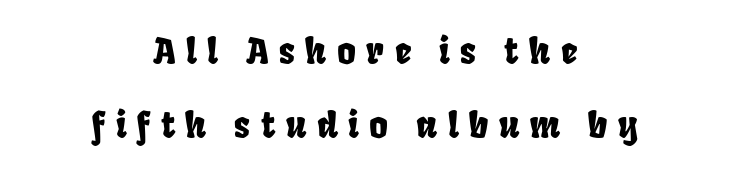
{"serif": "no", "width": "condensed", "stroke_contrast": "low", "x_height": "large", "monospaced": "no", "underline": "no", "align": "center", "line_spacing": "loose", "line_spacing_ratio": 2.05, "letter_spacing": "wide", "letter_spacing_em": 0.29, "glyph_px": 36}
